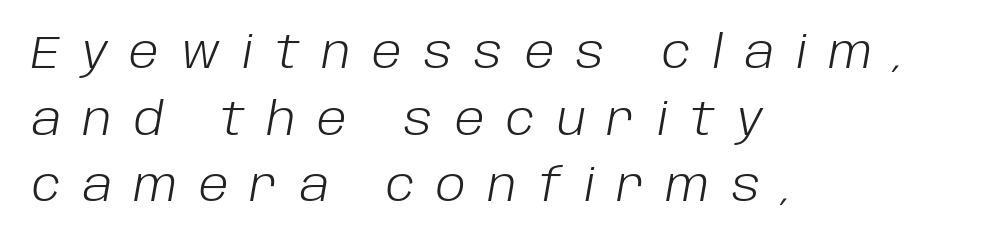
{"italic": "yes", "lean": "right", "slant_degrees": 10, "bold": "no", "weight": "light", "width": "normal", "stroke_contrast": "low", "x_height": "large", "monospaced": "no", "underline": "no", "align": "left", "line_spacing": "normal", "line_spacing_ratio": 1.48, "letter_spacing": "wide", "letter_spacing_em": 0.49, "glyph_px": 45}
